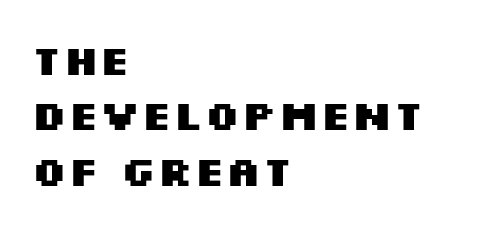
The image shows 42 px heavy, wide sans-serif type, upright; set left-aligned, normal line spacing (1.32x), normal letter spacing, not underlined; medium stroke contrast and a large x-height.
